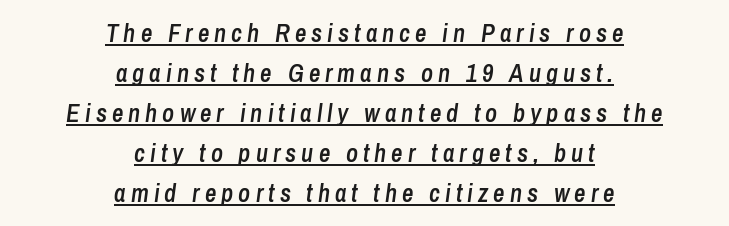
Notice how the passage keeps no hard edge, just a central spine. The face used here is rendered with a markedly widened letterfit. The space between consecutive lines is moderate. An italicized treatment has been applied to the whole sample.
